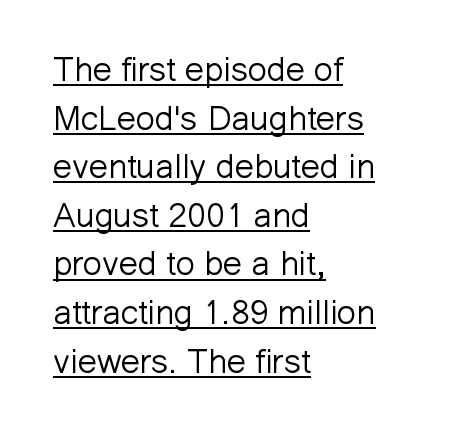
{"serif": "no", "italic": "no", "bold": "no", "weight": "light", "width": "normal", "stroke_contrast": "low", "x_height": "medium", "monospaced": "no", "underline": "yes", "align": "left", "line_spacing": "normal", "line_spacing_ratio": 1.43, "letter_spacing": "normal", "letter_spacing_em": 0.0, "glyph_px": 34}
